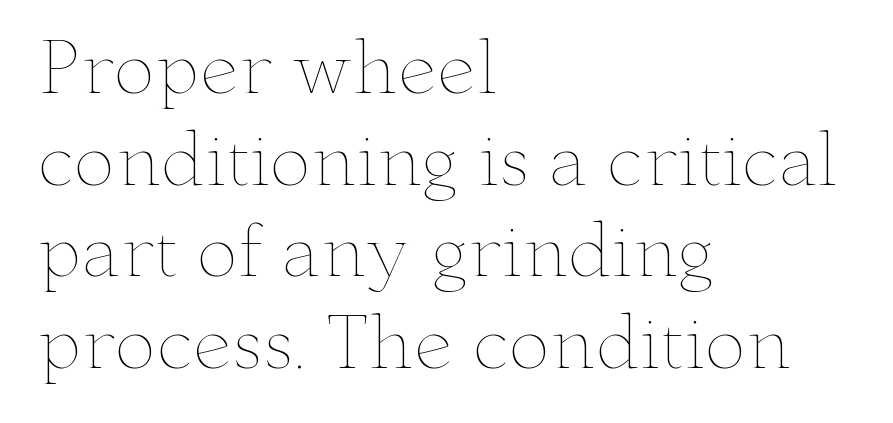
The image shows 70 px thin, wide type, upright; set left-aligned, normal line spacing (1.31x), normal letter spacing, not underlined; low stroke contrast and a small x-height.
